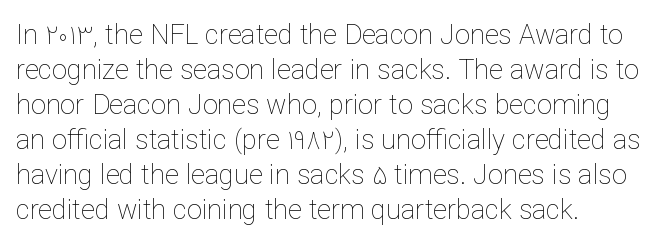
The words here are not underlined. Honestly, the letter spacing is just normal — you wouldn't notice it. Posture: straight, roman, zero tilt. Reading down the column, the eye jumps a familiar distance to each next line.
